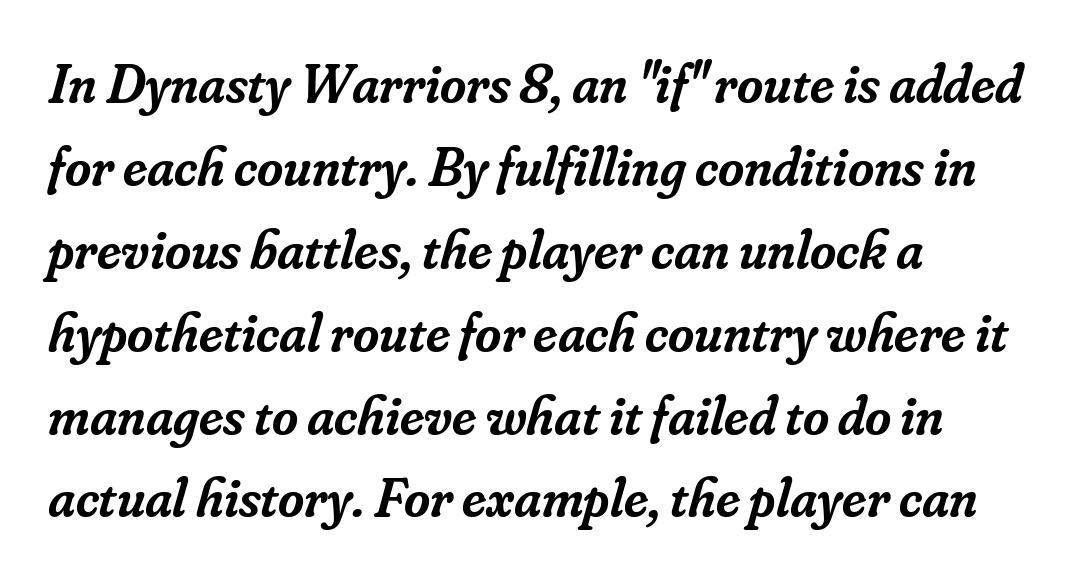
Designer's note — italics engaged. You could call the tracking neutral — neither tight nor loose. Plain, unruled lines of type. Every letter is mildly thick-stroked: semibold rather than bold. Layout note: lines flush left.
